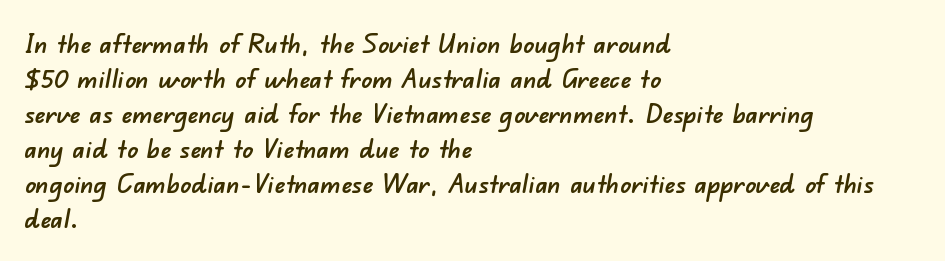
The image shows 27 px text type; set left-aligned, normal line spacing (1.3x), normal letter spacing, not underlined.
